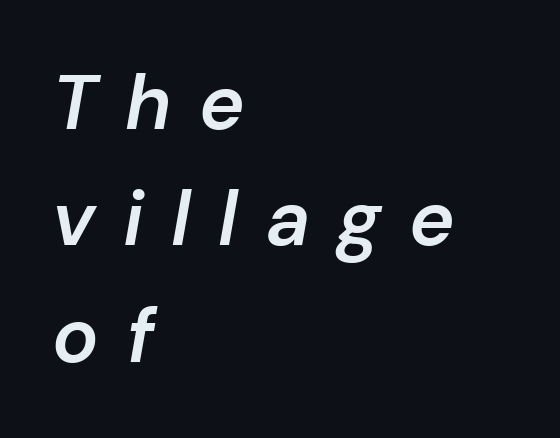
Q: Is the text bold? A: Semi-bold.
Q: Is the text italic (slanted)? A: Yes, it leans right by about 10 degrees.
Q: Is the text underlined? A: No.
Q: How is the paragraph aligned? A: Left-aligned.
Q: Is the spacing between letters normal or unusually wide? A: Unusually wide.
Q: Is the spacing between lines tight, normal or loose? A: Normal.
Q: Width (condensed, normal, or wide)? A: Normal.
Q: Stroke contrast? A: Low.
Q: x-height? A: Medium.
Q: Monospaced? A: No.
